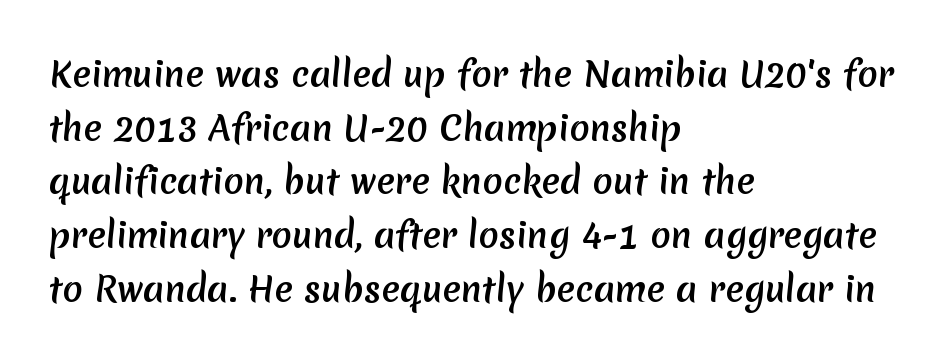
Q: Is the typeface a serif or a sans-serif typeface? A: Sans-serif.
Q: Is the text underlined? A: No.
Q: How is the paragraph aligned? A: Left-aligned.
Q: Is the spacing between letters normal or unusually wide? A: Normal.
Q: Is the spacing between lines tight, normal or loose? A: Normal.
Q: Width (condensed, normal, or wide)? A: Normal.
Q: Stroke contrast? A: Medium.
Q: x-height? A: Medium.
Q: Monospaced? A: No.
